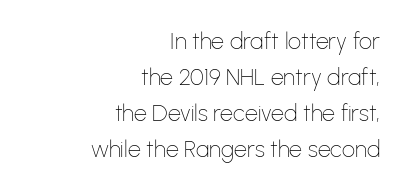
{"italic": "no", "bold": "no", "underline": "no", "align": "right", "line_spacing": "normal", "line_spacing_ratio": 1.56, "letter_spacing": "normal", "letter_spacing_em": 0.0, "glyph_px": 23}
